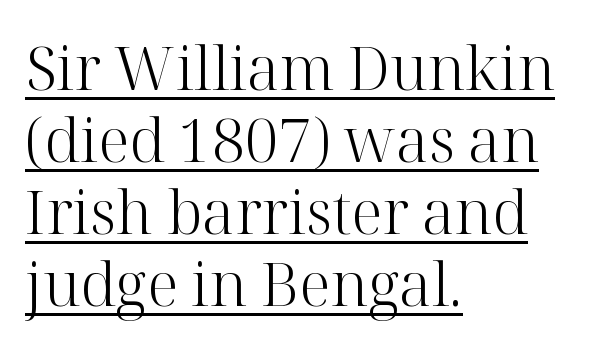
The type family on display is of the serif kind. What decoration does the sample have? An underline. Reading down the block, your eye returns to a fixed left position each line. The typeface has the unassuming heft of standard copy or less. Tracking value appears to be zero — textbook default spacing.
